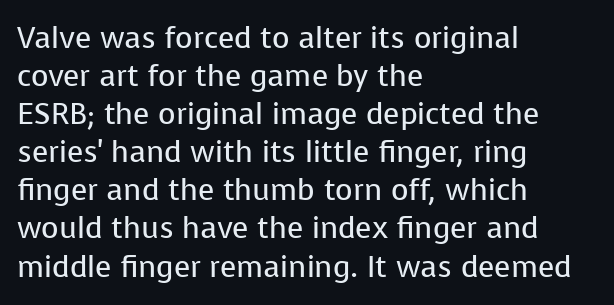
{"serif": "no", "italic": "no", "bold": "no", "weight": "regular", "width": "normal", "stroke_contrast": "low", "x_height": "medium", "monospaced": "no", "underline": "no", "align": "left", "line_spacing": "normal", "line_spacing_ratio": 1.27, "letter_spacing": "normal", "letter_spacing_em": 0.0, "glyph_px": 30}
